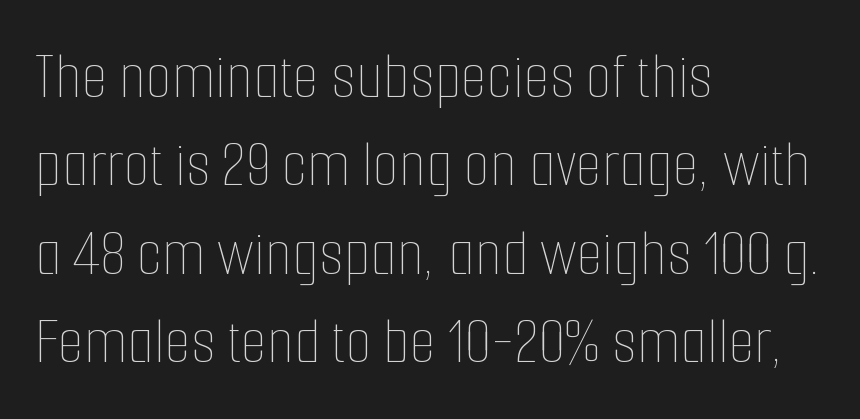
{"italic": "no", "bold": "no", "weight": "thin", "width": "condensed", "stroke_contrast": "low", "x_height": "medium", "monospaced": "no", "underline": "no", "align": "left", "line_spacing": "normal", "line_spacing_ratio": 1.3, "letter_spacing": "normal", "letter_spacing_em": 0.0, "glyph_px": 68}
